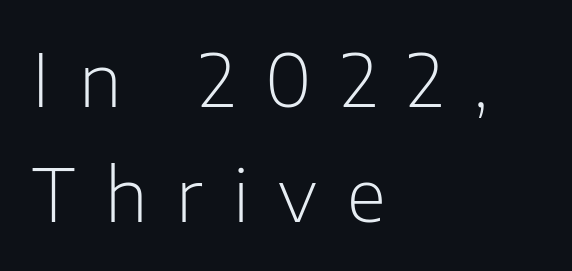
Regarding serifs, this sample does without them. Letters rest on an invisible, unmarked baseline. Here the designer chose a conventional face with non-uniform glyph widths. The lines in this sample share a left origin and differ only in where they stop. The passage shown stacks its lines at a standard gap. The weight would be labelled regular, book, light, or lighter still.
